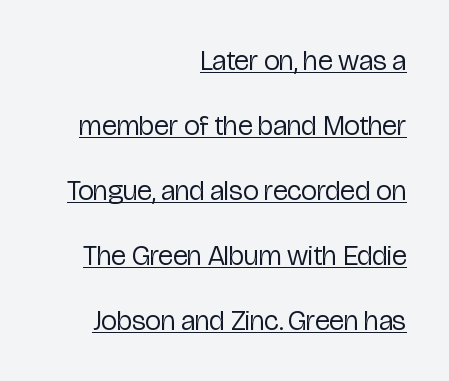
The image shows 28 px regular-weight, condensed sans-serif type, upright; set right-aligned, loose line spacing (2.32x), normal letter spacing, underlined; low stroke contrast and a medium x-height.
